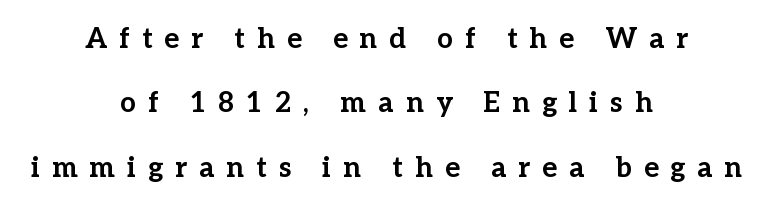
Q: Is the text bold? A: Yes.
Q: Is the text italic (slanted)? A: No, it is upright.
Q: Is the typeface a serif or a sans-serif typeface? A: Serif.
Q: Is the text underlined? A: No.
Q: How is the paragraph aligned? A: Centered.
Q: Is the spacing between letters normal or unusually wide? A: Unusually wide.
Q: Is the spacing between lines tight, normal or loose? A: Loose.
Q: Width (condensed, normal, or wide)? A: Normal.
Q: Stroke contrast? A: Low.
Q: x-height? A: Medium.
Q: Monospaced? A: No.
